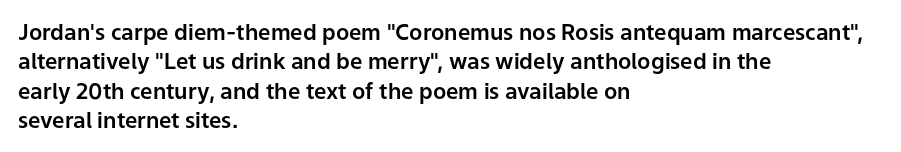
The image shows 22 px text type, upright; set left-aligned, normal line spacing (1.33x), normal letter spacing, not underlined.
